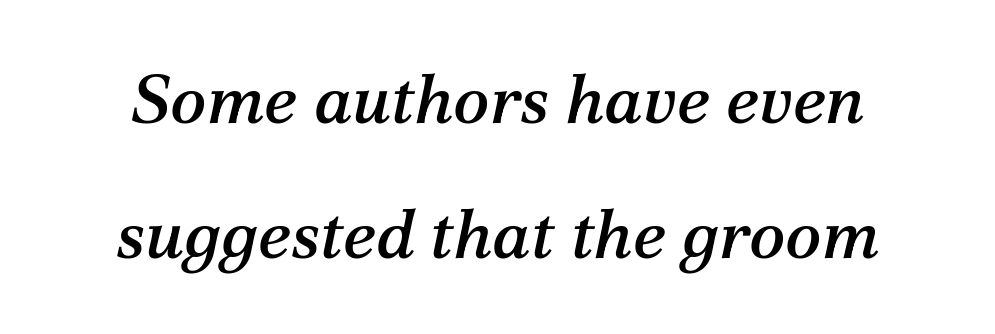
Q: Is the text italic (slanted)? A: Yes, it leans right by about 12 degrees.
Q: Is the typeface a serif or a sans-serif typeface? A: Serif.
Q: Is the text underlined? A: No.
Q: Is the spacing between letters normal or unusually wide? A: Normal.
Q: Is the spacing between lines tight, normal or loose? A: Loose.
Q: Width (condensed, normal, or wide)? A: Normal.
Q: Stroke contrast? A: Medium.
Q: x-height? A: Medium.
Q: Monospaced? A: No.
